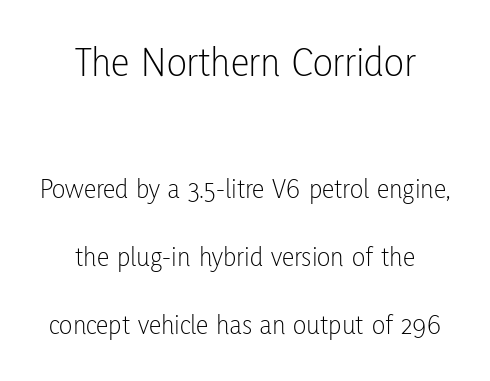
Typographically, this falls in the sans-serif category. Italic: no, the glyphs are upright roman. Size hierarchy here favors the leading block over the trailing one. The lines in this sample share a center point and differ in where they start and stop. Do the characters align in a grid? No, the font is proportional.
